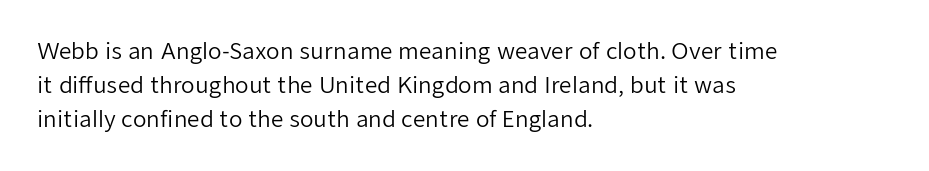
Q: Is the text bold? A: No.
Q: Is the text italic (slanted)? A: No, it is upright.
Q: Is the text underlined? A: No.
Q: How is the paragraph aligned? A: Left-aligned.
Q: Is the spacing between letters normal or unusually wide? A: Normal.
Q: Is the spacing between lines tight, normal or loose? A: Normal.
